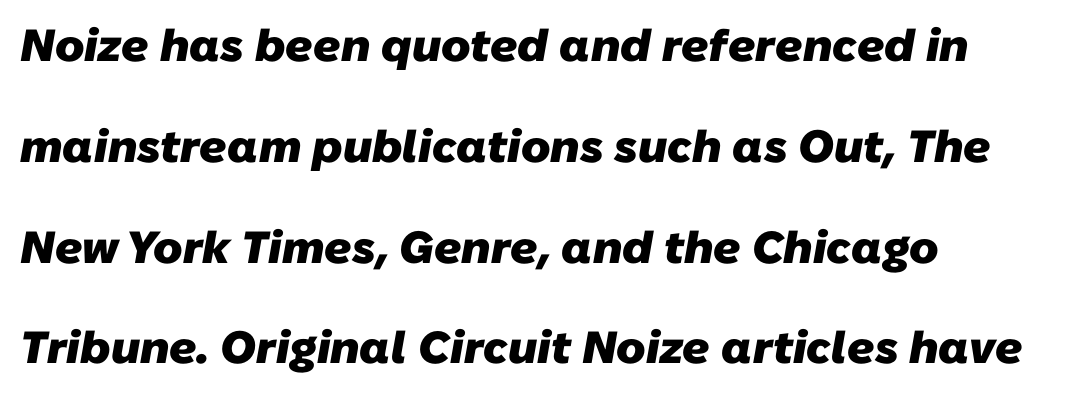
The strip under each line holds only bare page. The face used here is a sans, in the tradition of grotesques and geometrics. Does the leading feel generous? Absolutely, it's lavish. Each letter keeps its own natural width here, so spacing adapts to shape. You'd pick this weight for a headline — it's a proper bold.
